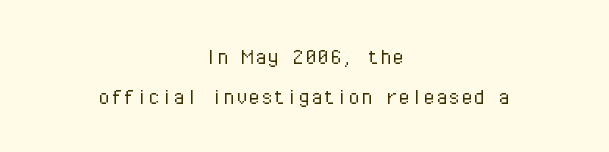
{"italic": "no", "bold": "no", "underline": "no", "align": "center", "line_spacing": "normal", "line_spacing_ratio": 1.6, "letter_spacing": "normal", "letter_spacing_em": 0.0, "glyph_px": 25}
